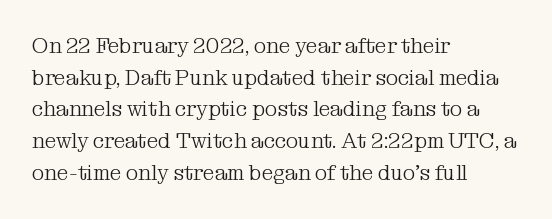
Style check: upright. Leftover space on each line is placed entirely after the last word. The rows are spaced the way most documents space them. The font is comparable to plain body text, perhaps lighter. Honestly, there is no underline to notice here at all. Nobody touched the tracking dial on this one.
